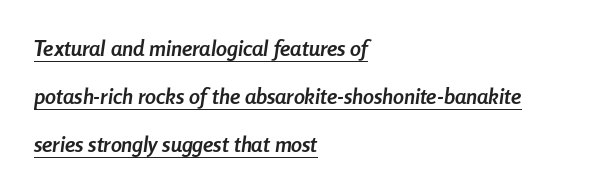
The image shows 22 px bold type, italic (leaning right); set left-aligned, loose line spacing (2.19x), normal letter spacing, underlined.
